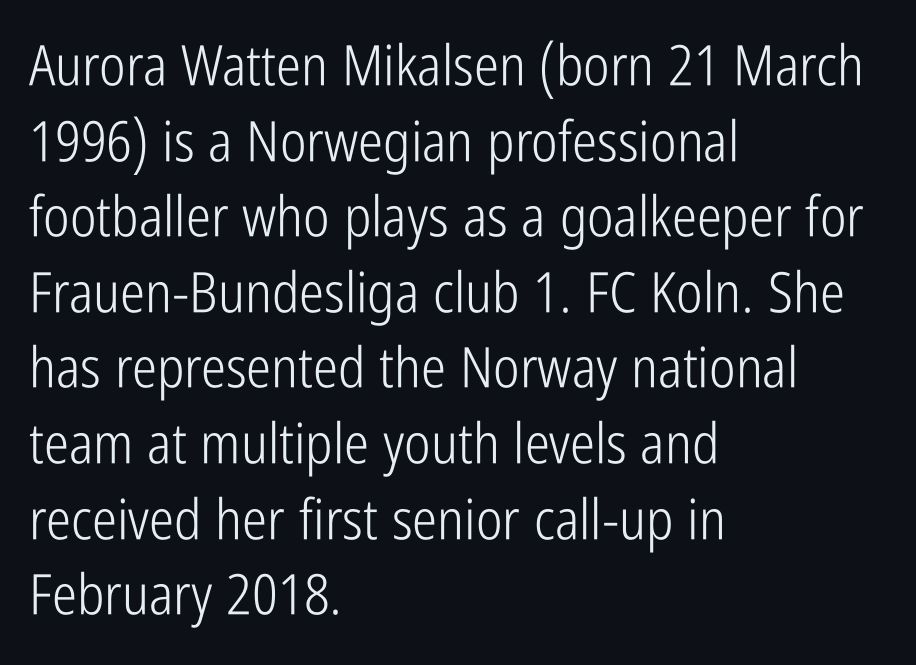
Q: Is the text bold? A: No.
Q: Is the text italic (slanted)? A: No, it is upright.
Q: Is the typeface a serif or a sans-serif typeface? A: Sans-serif.
Q: Is the text underlined? A: No.
Q: How is the paragraph aligned? A: Left-aligned.
Q: Is the spacing between letters normal or unusually wide? A: Normal.
Q: Is the spacing between lines tight, normal or loose? A: Normal.
Q: Width (condensed, normal, or wide)? A: Condensed.
Q: Stroke contrast? A: Low.
Q: x-height? A: Medium.
Q: Monospaced? A: No.
